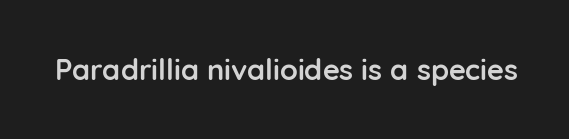
Notice how thick the strokes are: this is what a full bold looks like. Note: no serifs on the glyphs. Ascenders rise straight up at ninety degrees. The area under the type is left untouched. These lines are rendered in a variable-pitch font. A typesetter would call this zero additional tracking.
